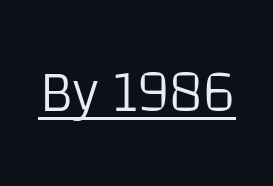
The image shows 59 px light sans-serif type, upright; set normal letter spacing, underlined; low stroke contrast and a large x-height.
